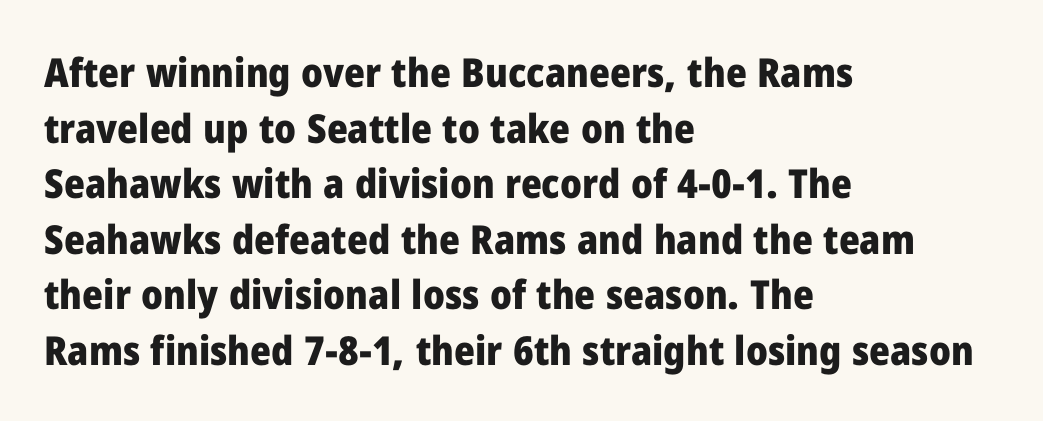
{"serif": "no", "italic": "no", "bold": "yes", "weight": "heavy", "width": "normal", "stroke_contrast": "low", "x_height": "medium", "monospaced": "no", "underline": "no", "align": "left", "line_spacing": "normal", "line_spacing_ratio": 1.39, "letter_spacing": "normal", "letter_spacing_em": 0.0, "glyph_px": 40}
